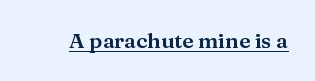
The image shows 21 px text type, upright; set normal letter spacing, underlined.
